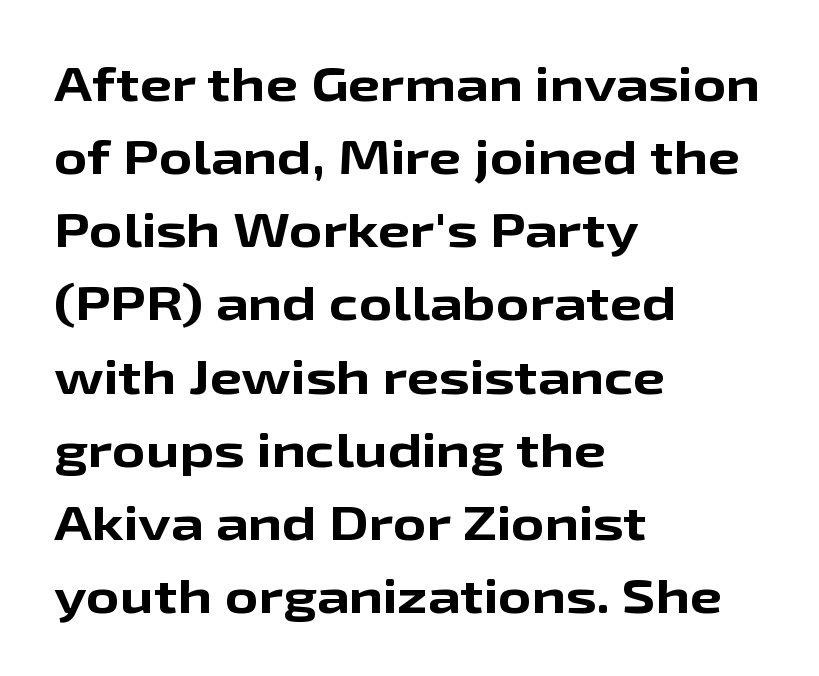
{"serif": "no", "italic": "no", "bold": "yes", "weight": "bold", "width": "wide", "stroke_contrast": "low", "x_height": "medium", "monospaced": "no", "underline": "no", "align": "left", "line_spacing": "normal", "line_spacing_ratio": 1.59, "letter_spacing": "normal", "letter_spacing_em": 0.0, "glyph_px": 46}
